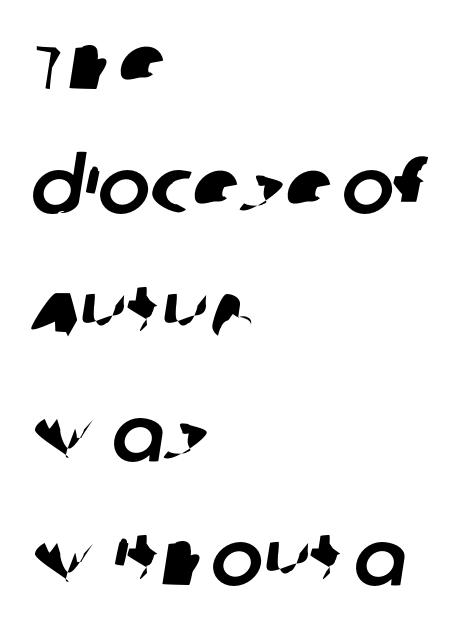
{"serif": "no", "width": "normal", "stroke_contrast": "low", "x_height": "large", "monospaced": "no", "underline": "no", "align": "left", "line_spacing": "normal", "line_spacing_ratio": 1.59, "letter_spacing": "normal", "letter_spacing_em": 0.0, "glyph_px": 78}
